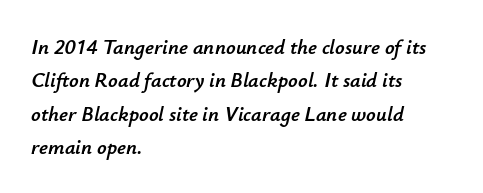
{"italic": "yes", "lean": "right", "slant_degrees": 12, "underline": "no", "align": "left", "line_spacing": "normal", "line_spacing_ratio": 1.59, "letter_spacing": "normal", "letter_spacing_em": 0.0, "glyph_px": 21}
